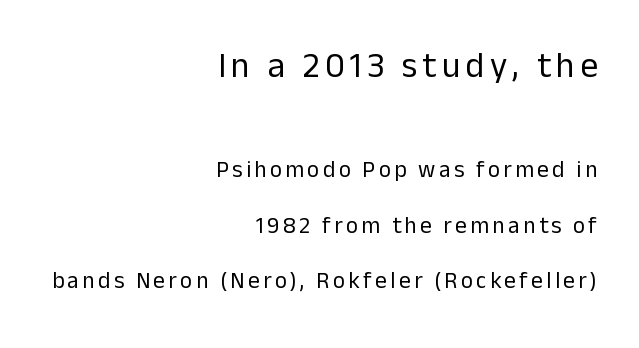
Q: Is the text bold? A: No.
Q: Is the text italic (slanted)? A: No, it is upright.
Q: Is the typeface a serif or a sans-serif typeface? A: Sans-serif.
Q: Is the text underlined? A: No.
Q: How is the paragraph aligned? A: Right-aligned.
Q: Is the spacing between lines tight, normal or loose? A: Loose.
Q: Which block of text is set in a larger size, the first (top) or the second (bottom)? A: The first (top) one.
Q: Width (condensed, normal, or wide)? A: Normal.
Q: Stroke contrast? A: Low.
Q: x-height? A: Medium.
Q: Monospaced? A: No.
